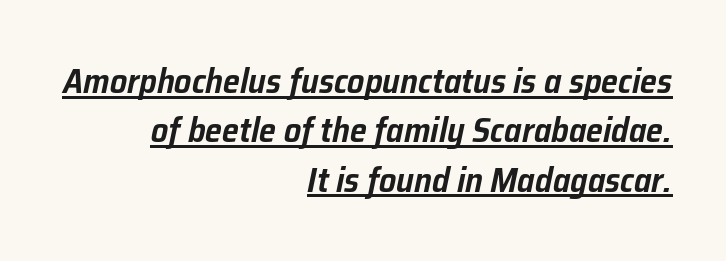
The image shows 34 px text type, italic (leaning right); set right-aligned, normal line spacing (1.45x), normal letter spacing, underlined; low stroke contrast and a medium x-height.
